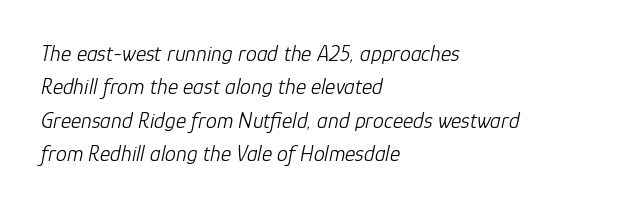
The image shows 22 px text type, italic (leaning right); set left-aligned, normal line spacing (1.52x), normal letter spacing, not underlined.
